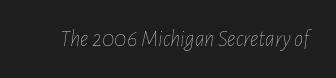
The weight tops out at a normal text grade. Honestly, the letter spacing is just normal — you wouldn't notice it. The space beneath each line is pristine and unruled. Rendered with sloped, italic letterforms.
